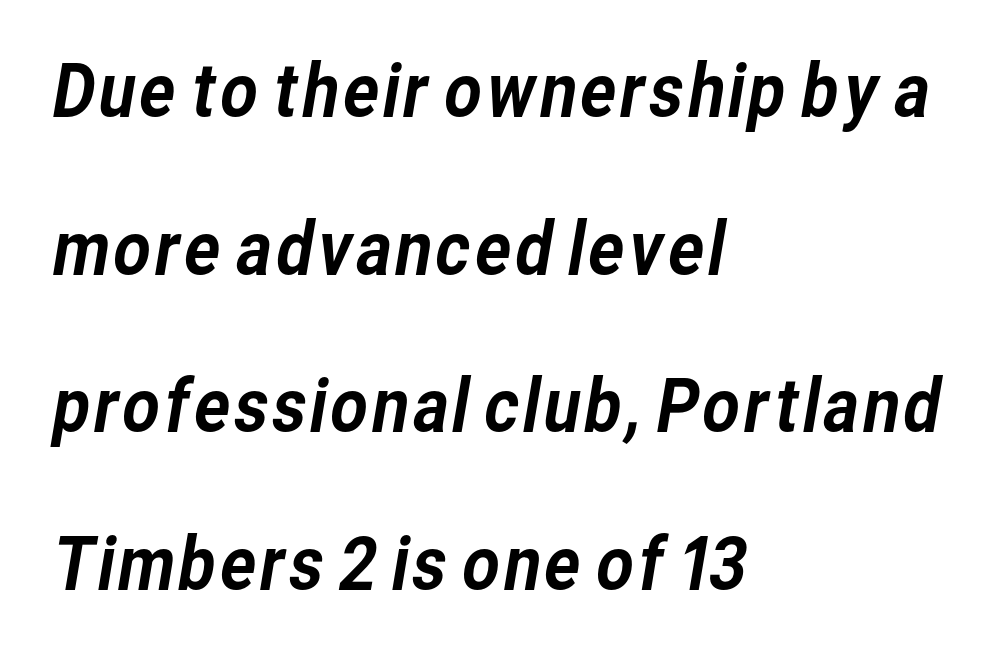
{"serif": "no", "width": "normal", "stroke_contrast": "low", "x_height": "medium", "monospaced": "no", "underline": "no", "align": "left", "line_spacing": "loose", "line_spacing_ratio": 2.16, "letter_spacing": "normal", "letter_spacing_em": 0.0, "glyph_px": 73}
